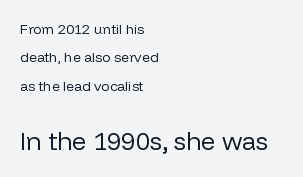
Q: Is the text bold? A: No.
Q: Is the text italic (slanted)? A: No, it is upright.
Q: Is the text underlined? A: No.
Q: How is the paragraph aligned? A: Left-aligned.
Q: Is the spacing between letters normal or unusually wide? A: Normal.
Q: Is the spacing between lines tight, normal or loose? A: Loose.
Q: Which block of text is set in a larger size, the first (top) or the second (bottom)? A: The second (bottom) one.
